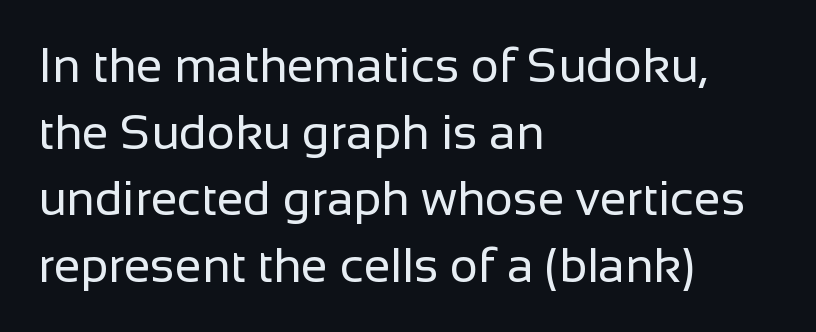
This reads as an unemphasized weight, regular at the heaviest. The space beneath each line is pristine and unruled. Characters remain perfectly vertical along every line. Caption: standard tracking, unaltered. These lines are rendered in a variable-pitch font. Short and long lines alike share a common starting point at left.
